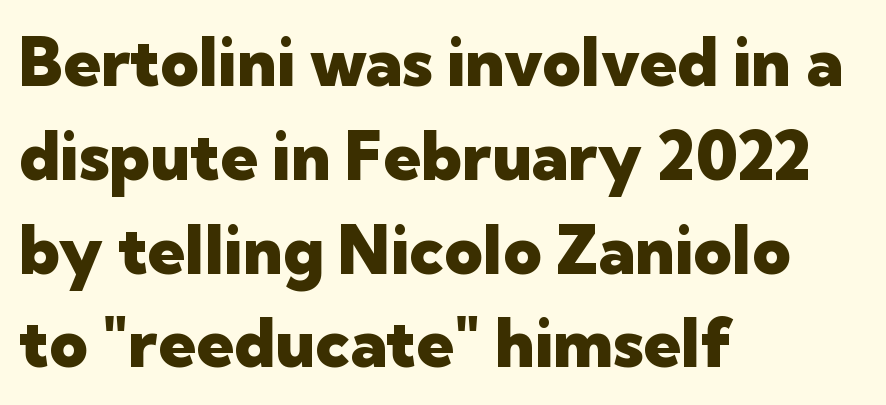
The image shows 67 px heavy sans-serif type, upright; set left-aligned, normal line spacing (1.4x), normal letter spacing, not underlined; low stroke contrast and a medium x-height.
